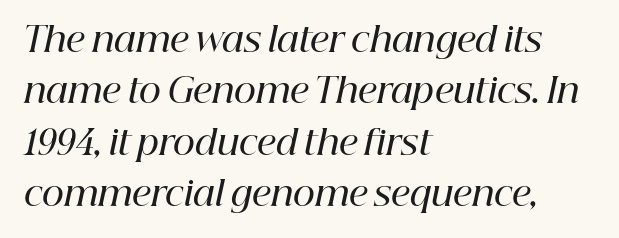
The image shows 34 px semibold serif type, italic (leaning right); set left-aligned, normal line spacing (1.51x), normal letter spacing, not underlined; high stroke contrast and a medium x-height.
